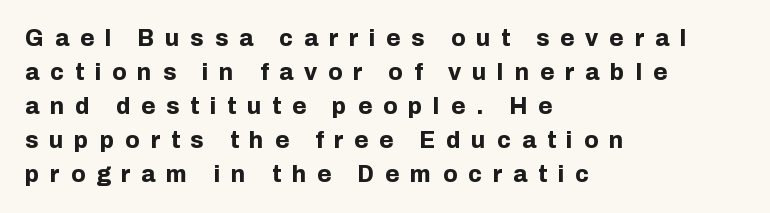
{"italic": "no", "bold": "yes", "underline": "no", "align": "left", "line_spacing": "normal", "line_spacing_ratio": 1.48, "letter_spacing": "wide", "letter_spacing_em": 0.47, "glyph_px": 23}
